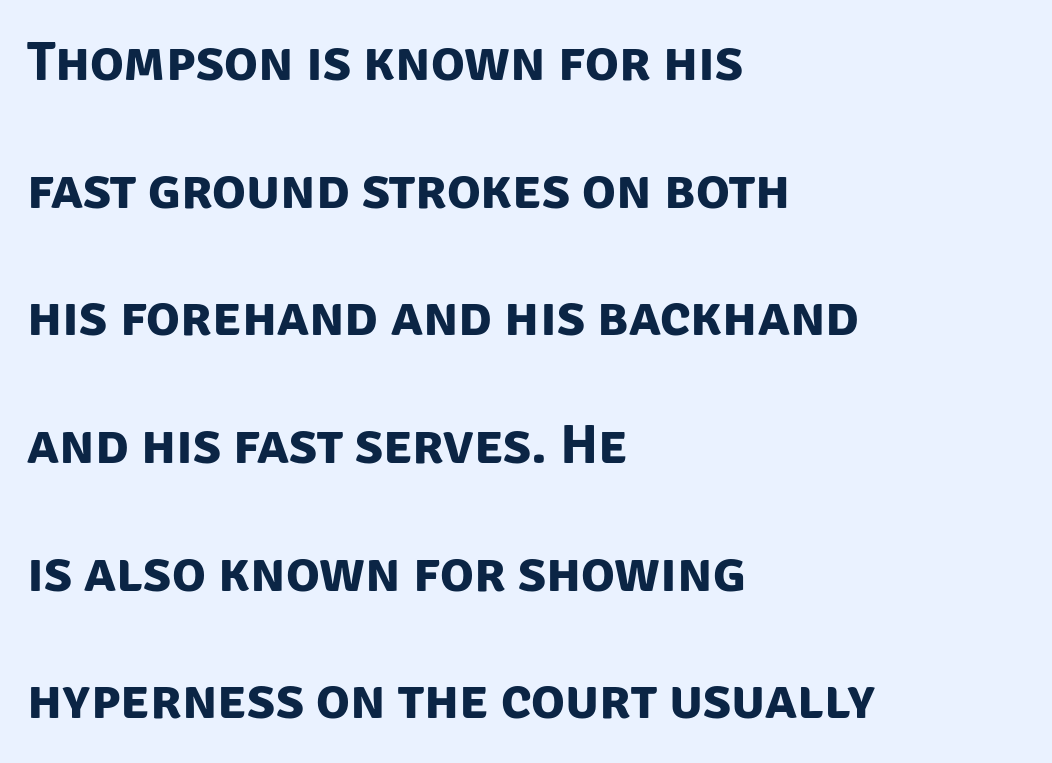
Observe the absence of serifs on each vertical stroke in this sample. Here the designer chose a conventional face with non-uniform glyph widths. Typesetter's note: full bold, strokes at maximum text heaviness. Spacing between characters is what you'd get straight out of the box. No word sits above an underline.
